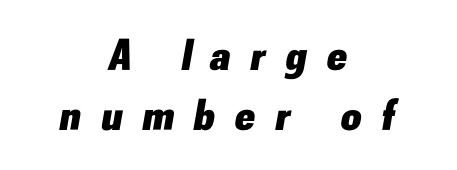
Q: Is the text bold? A: Yes.
Q: Is the text italic (slanted)? A: Yes, it leans right by about 10 degrees.
Q: Is the text underlined? A: No.
Q: How is the paragraph aligned? A: Centered.
Q: Is the spacing between letters normal or unusually wide? A: Unusually wide.
Q: Is the spacing between lines tight, normal or loose? A: Normal.
Q: Width (condensed, normal, or wide)? A: Normal.
Q: Stroke contrast? A: Low.
Q: x-height? A: Small.
Q: Monospaced? A: No.
